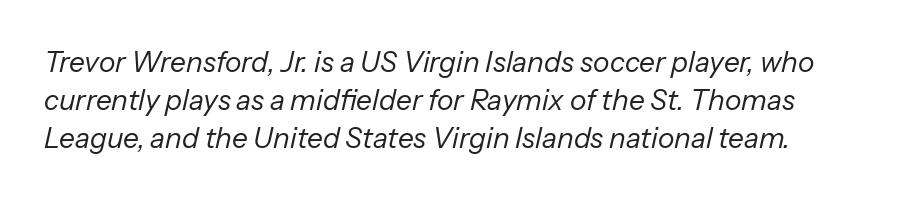
Q: Is the text bold? A: No.
Q: Is the text italic (slanted)? A: Yes, it leans right by about 13 degrees.
Q: Is the text underlined? A: No.
Q: Is the spacing between letters normal or unusually wide? A: Normal.
Q: Is the spacing between lines tight, normal or loose? A: Normal.
Q: Width (condensed, normal, or wide)? A: Normal.
Q: Stroke contrast? A: Low.
Q: x-height? A: Medium.
Q: Monospaced? A: No.
